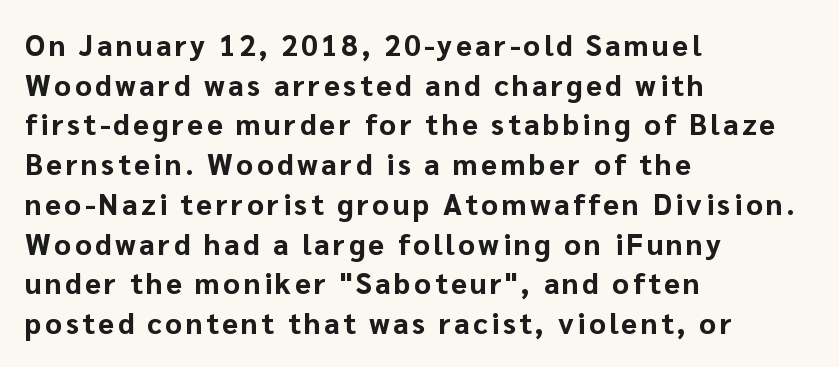
Q: Is the text bold? A: Yes.
Q: Is the text italic (slanted)? A: No, it is upright.
Q: Is the typeface a serif or a sans-serif typeface? A: Sans-serif.
Q: Is the text underlined? A: No.
Q: How is the paragraph aligned? A: Left-aligned.
Q: Is the spacing between lines tight, normal or loose? A: Normal.
Q: Width (condensed, normal, or wide)? A: Normal.
Q: Stroke contrast? A: Low.
Q: x-height? A: Medium.
Q: Monospaced? A: No.
